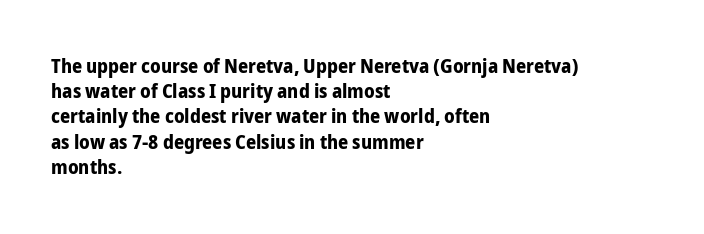
The space directly below the letters is spotless. This rendering uses left alignment, leaving the right contour irregular. The typography opts for an upright posture over an oblique one. Each word holds together tightly as a unit, with standard inter-letter gaps. Pretty heavy lettering here — definitely bold.
